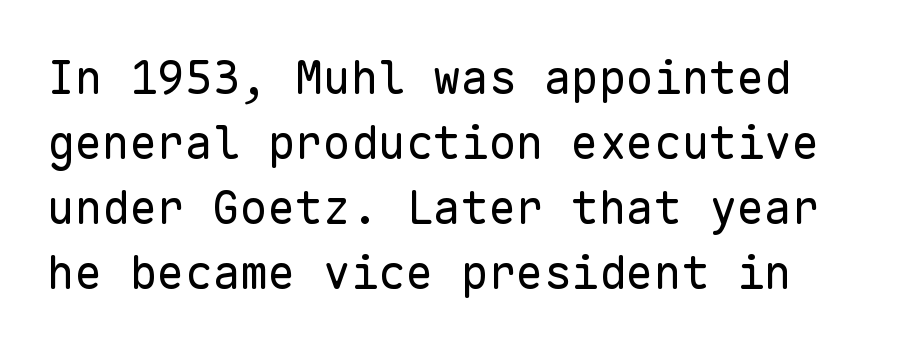
Are there feet on the stems? There aren't — it's a sans. Is this a fixed-width face? Yes — each glyph sits in an identical cell. Nobody touched the tracking dial on this one. Stems and bowls with no extra thickness — not bold. Nobody drew a line under any word here. Do the letters lean? They stand straight.
